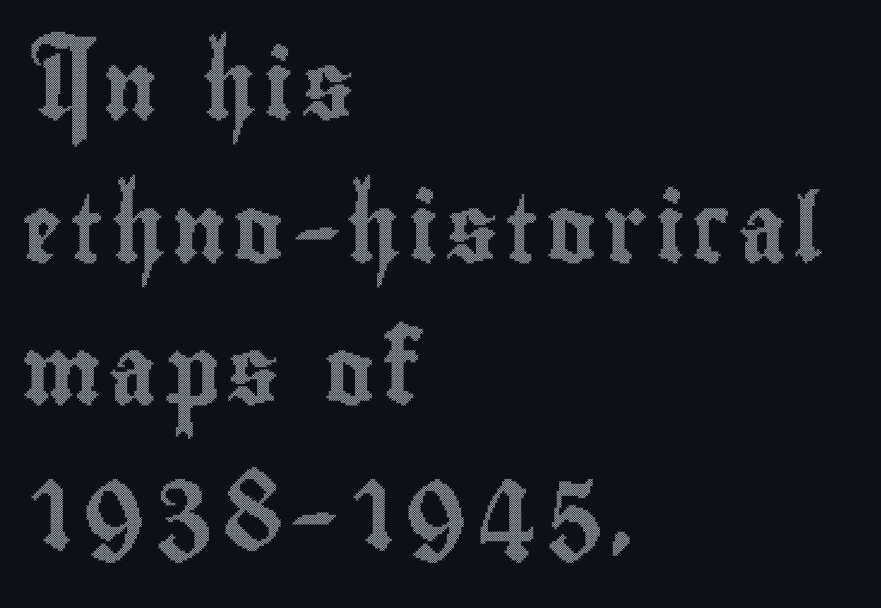
Posture: vertical. Line starts are locked; line ends wander. The baseline area is clear. The rendering uses natural spacing where letterforms have individual widths.
